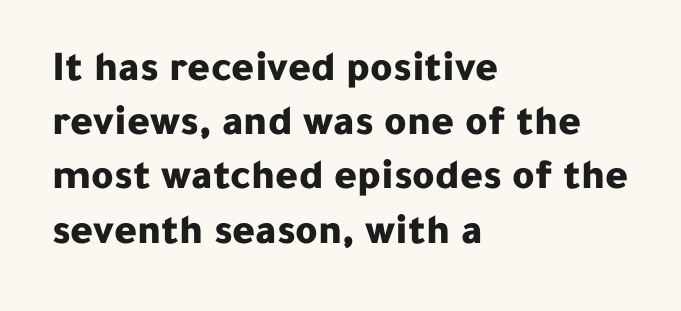
Default kerning and tracking; the words read as compact shapes. These lines sit exactly where default settings would place them. The characters look thick and weighty, a clear bold. Is the block centered? No — it sits flush against the left margin.
